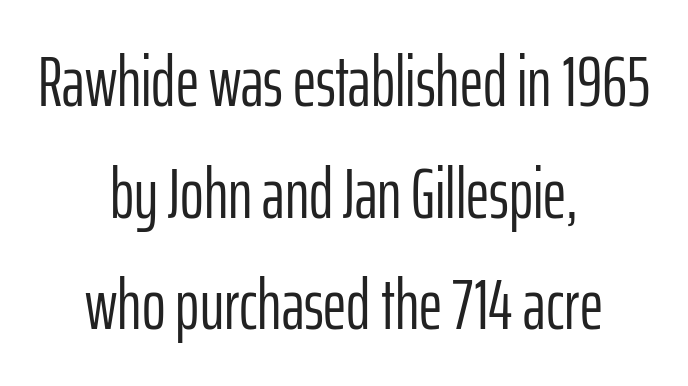
{"serif": "no", "italic": "no", "bold": "no", "weight": "light", "width": "condensed", "stroke_contrast": "low", "x_height": "medium", "monospaced": "no", "underline": "no", "align": "center", "line_spacing": "normal", "line_spacing_ratio": 1.55, "letter_spacing": "normal", "letter_spacing_em": 0.0, "glyph_px": 72}
